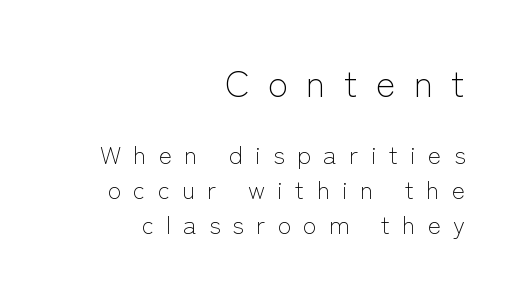
{"serif": "no", "italic": "no", "bold": "no", "weight": "light", "width": "normal", "stroke_contrast": "low", "x_height": "medium", "monospaced": "no", "underline": "no", "align": "right", "line_spacing": "normal", "line_spacing_ratio": 1.39, "letter_spacing": "wide", "letter_spacing_em": 0.49, "larger_block": "first", "size_ratio": 1.48, "glyph_px": 37}
